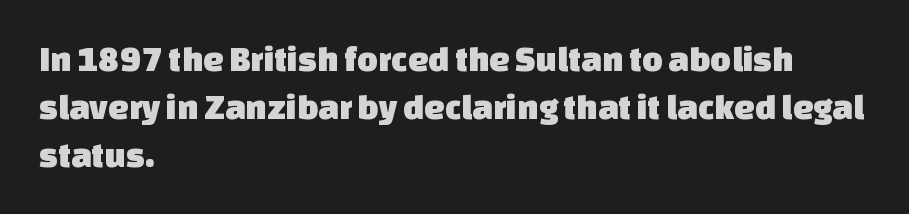
The image shows 36 px sans-serif type; set left-aligned, normal line spacing (1.34x), normal letter spacing, not underlined; low stroke contrast and a large x-height.
